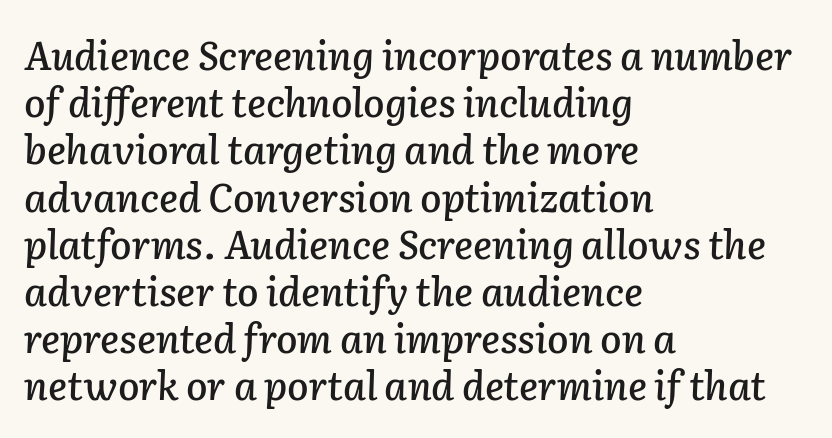
Q: Is the text italic (slanted)? A: Yes, it leans right by about 2 degrees.
Q: Is the text underlined? A: No.
Q: How is the paragraph aligned? A: Left-aligned.
Q: Is the spacing between letters normal or unusually wide? A: Normal.
Q: Width (condensed, normal, or wide)? A: Normal.
Q: Stroke contrast? A: Low.
Q: x-height? A: Medium.
Q: Monospaced? A: No.
